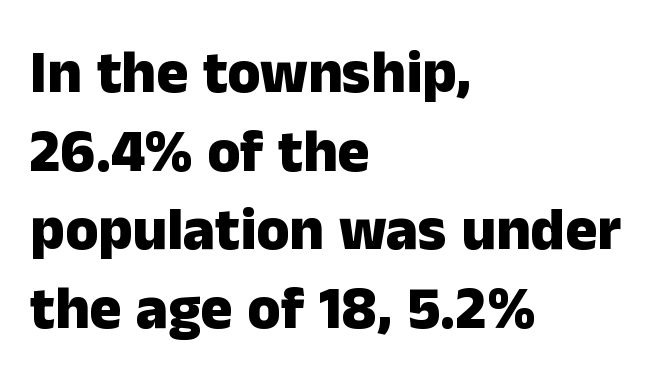
{"serif": "no", "italic": "no", "bold": "yes", "weight": "heavy", "width": "normal", "stroke_contrast": "low", "x_height": "medium", "monospaced": "no", "underline": "no", "align": "left", "line_spacing": "normal", "line_spacing_ratio": 1.31, "letter_spacing": "normal", "letter_spacing_em": 0.0, "glyph_px": 60}
